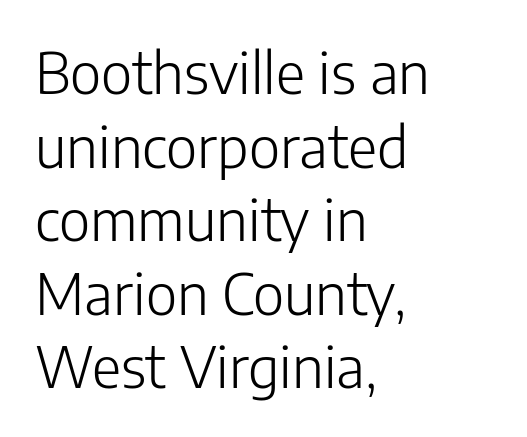
To sum up the face: it is a sans, with no serifs. Glance below the letters and you will spot only blank space. The typeface has the unassuming heft of standard copy or less. Note the varied advance widths — an 'i' is clearly narrower than an 'm'. The passage shown has conventional tracking throughout. One-word summary of the alignment: left.
